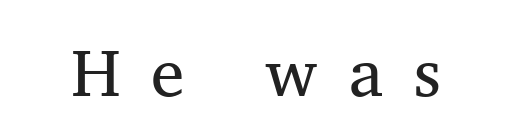
The image shows 67 px regular-weight serif type; set unusually wide letter spacing (+0.46 em), not underlined; medium stroke contrast and a medium x-height.
